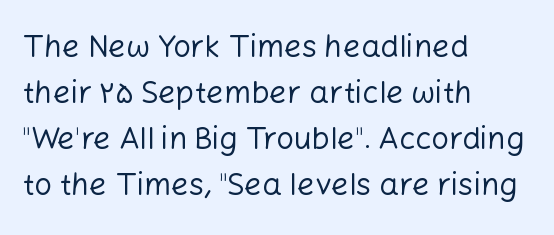
Layout note: lines flush left. The line texture is even and compact thanks to regular tracking. Note: no serifs on the glyphs. A normal amount of white space separates one row of letters from the next. The letters look calm and open, with moderate or lighter stems.
